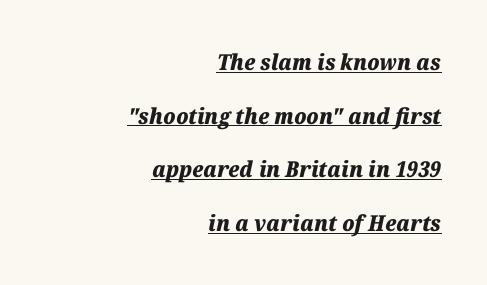
Q: Is the text bold? A: Yes.
Q: Is the text italic (slanted)? A: Yes, it leans right by about 12 degrees.
Q: Is the text underlined? A: Yes.
Q: How is the paragraph aligned? A: Right-aligned.
Q: Is the spacing between letters normal or unusually wide? A: Normal.
Q: Is the spacing between lines tight, normal or loose? A: Loose.
